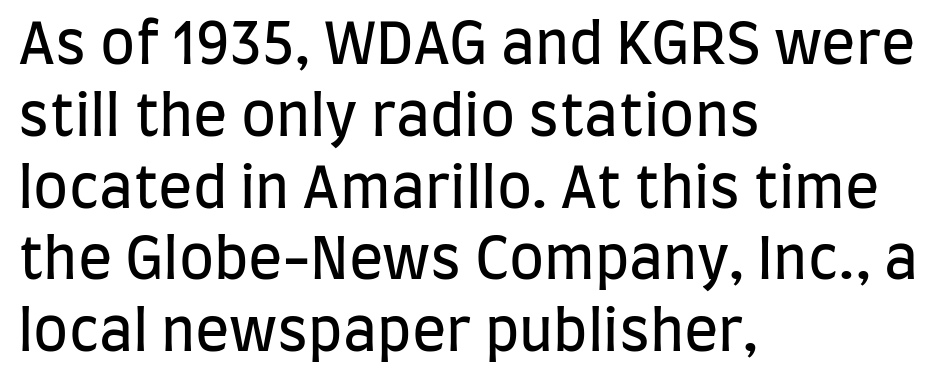
Proportional: the letters do not fall into vertical columns. Each line starts at the same left margin while the right side varies. Successive baselines arrive at the customary interval. Is the stroke heavy? The answer is a plain regular-or-lighter.
